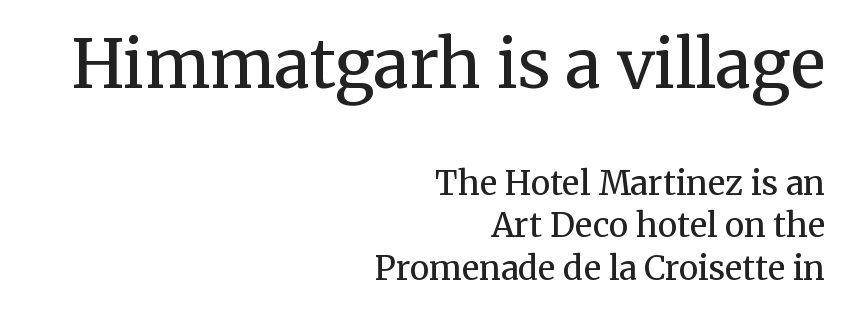
To sum up the face: it has serifs. The passage shown is typed in a proportional face where columns would drift. This sample uses plain, unmodified letter spacing. Only glyphs here, with clear space below each row. These two chunks differ in scale, with the top chunk taking the larger measure.
